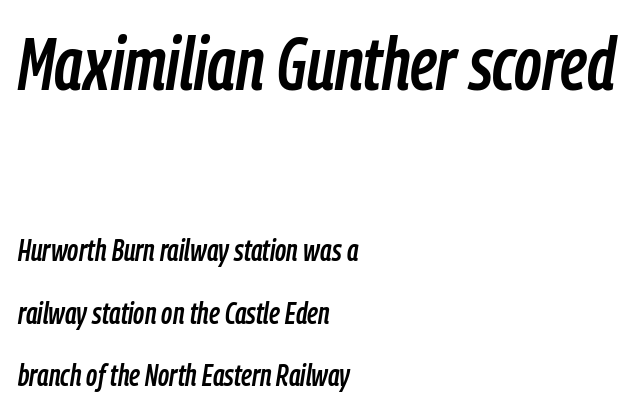
Q: Is the text italic (slanted)? A: Yes, it leans right by about 9 degrees.
Q: Is the text underlined? A: No.
Q: How is the paragraph aligned? A: Left-aligned.
Q: Is the spacing between letters normal or unusually wide? A: Normal.
Q: Is the spacing between lines tight, normal or loose? A: Loose.
Q: Which block of text is set in a larger size, the first (top) or the second (bottom)? A: The first (top) one.
Q: Width (condensed, normal, or wide)? A: Condensed.
Q: Stroke contrast? A: Low.
Q: x-height? A: Medium.
Q: Monospaced? A: No.
